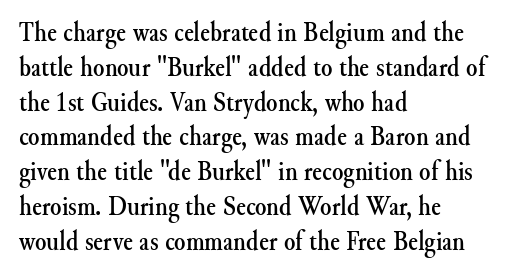
No extra tracking has been applied to these lines. Every row of glyphs begins at an identical x-position on the left. Any mark beneath the type? The region is blank. Varying glyph widths throughout — classic text-font behaviour.
